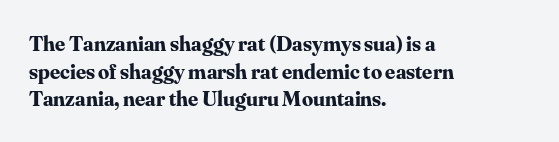
These words are printed bold, with thick strokes throughout. The string is rendered with underlining switched off. What's the leading like? Ordinary, nothing unusual. Tracking value appears to be zero — textbook default spacing. This rendering uses left alignment, leaving the right contour irregular. Every stem runs plumb, perpendicular to the baseline.
